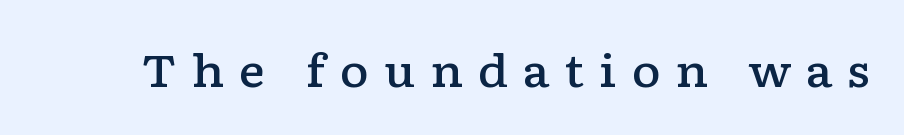
The image shows 45 px semibold, wide serif type, upright; set unusually wide letter spacing (+0.32 em), not underlined; low stroke contrast and a medium x-height.
